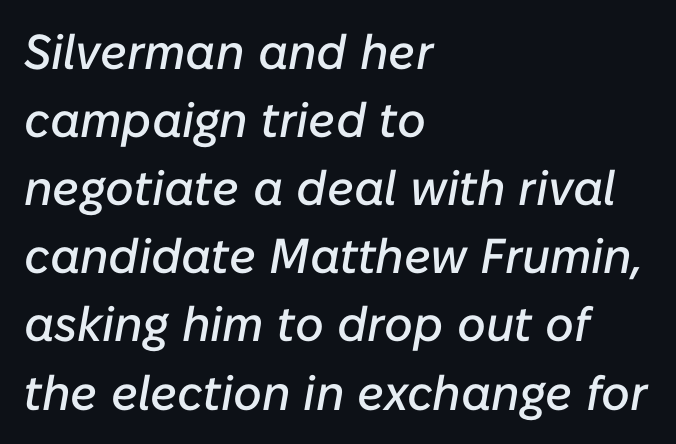
{"italic": "yes", "lean": "right", "slant_degrees": 10, "width": "normal", "stroke_contrast": "low", "x_height": "medium", "monospaced": "no", "underline": "no", "align": "left", "line_spacing": "normal", "line_spacing_ratio": 1.39, "letter_spacing": "normal", "letter_spacing_em": 0.0, "glyph_px": 49}
